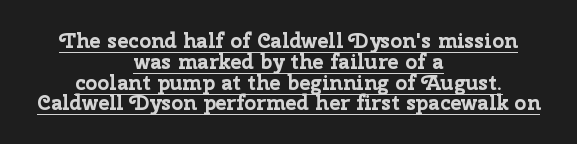
Q: Is the text bold? A: Yes.
Q: Is the text italic (slanted)? A: No, it is upright.
Q: Is the text underlined? A: Yes.
Q: How is the paragraph aligned? A: Centered.
Q: Is the spacing between letters normal or unusually wide? A: Normal.
Q: Is the spacing between lines tight, normal or loose? A: Tight.
